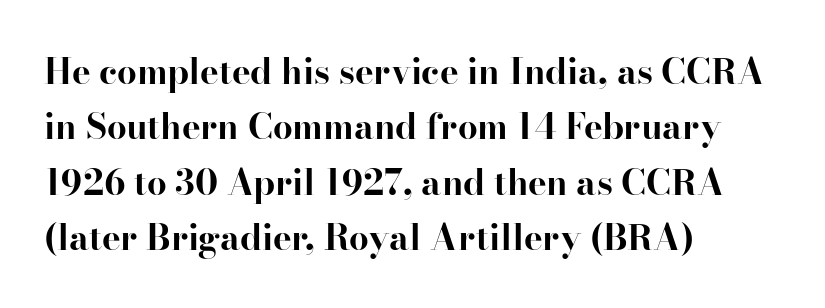
Q: Is the text bold? A: Yes.
Q: Is the text italic (slanted)? A: No, it is upright.
Q: Is the typeface a serif or a sans-serif typeface? A: Serif.
Q: Is the text underlined? A: No.
Q: How is the paragraph aligned? A: Left-aligned.
Q: Is the spacing between letters normal or unusually wide? A: Normal.
Q: Is the spacing between lines tight, normal or loose? A: Normal.
Q: Width (condensed, normal, or wide)? A: Normal.
Q: Stroke contrast? A: High.
Q: x-height? A: Small.
Q: Monospaced? A: No.
